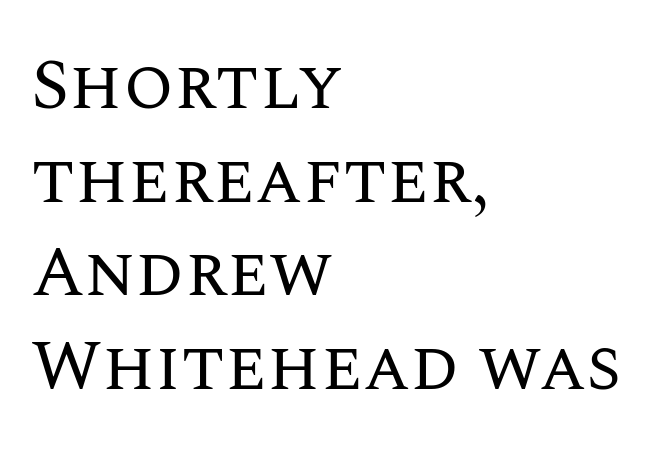
Q: Is the text bold? A: No.
Q: Is the text italic (slanted)? A: No, it is upright.
Q: Is the text underlined? A: No.
Q: How is the paragraph aligned? A: Left-aligned.
Q: Is the spacing between letters normal or unusually wide? A: Normal.
Q: Is the spacing between lines tight, normal or loose? A: Normal.
Q: Width (condensed, normal, or wide)? A: Normal.
Q: Stroke contrast? A: Medium.
Q: x-height? A: Large.
Q: Monospaced? A: No.
